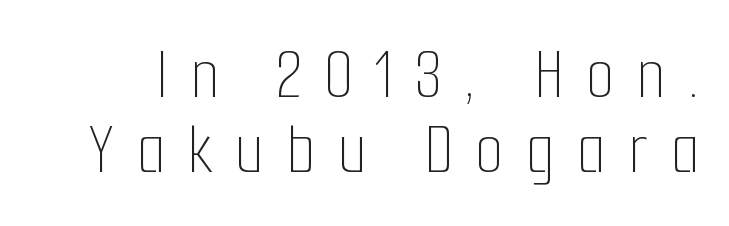
Q: Is the text bold? A: No.
Q: Is the text italic (slanted)? A: No, it is upright.
Q: Is the text underlined? A: No.
Q: Is the spacing between letters normal or unusually wide? A: Unusually wide.
Q: Is the spacing between lines tight, normal or loose? A: Tight.
Q: Width (condensed, normal, or wide)? A: Condensed.
Q: Stroke contrast? A: Low.
Q: x-height? A: Medium.
Q: Monospaced? A: No.
